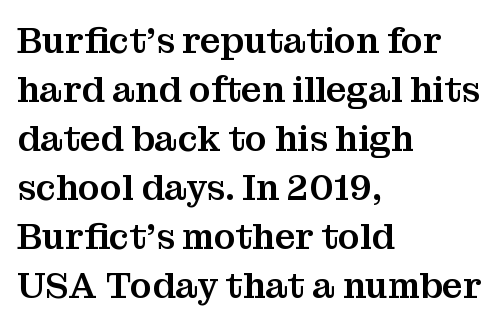
{"serif": "yes", "italic": "no", "width": "normal", "stroke_contrast": "medium", "x_height": "medium", "monospaced": "no", "underline": "no", "align": "left", "line_spacing": "normal", "line_spacing_ratio": 1.36, "letter_spacing": "normal", "letter_spacing_em": 0.0, "glyph_px": 36}
